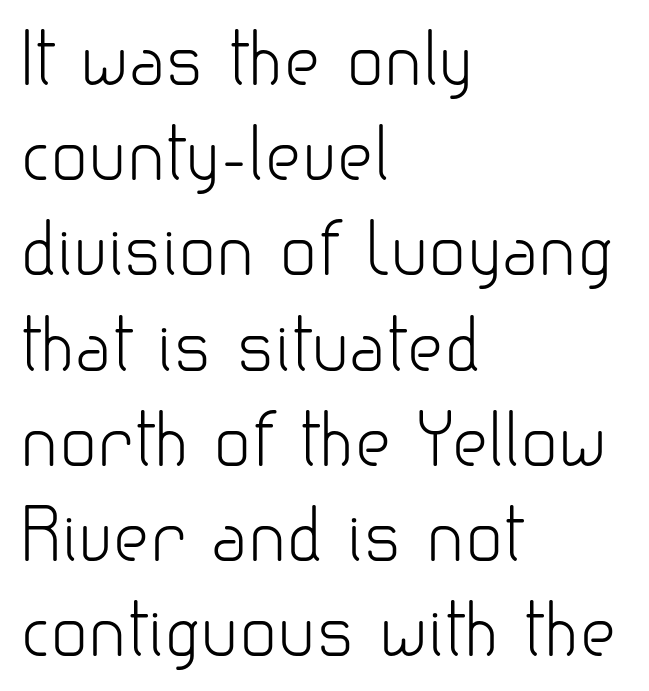
The image shows 70 px light sans-serif type, upright; set left-aligned, normal line spacing (1.36x), normal letter spacing, not underlined; low stroke contrast and a small x-height.
